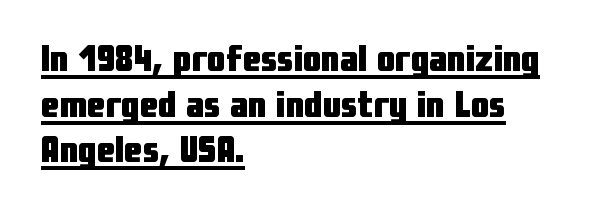
You can see a thin bar hugging the bottom of the glyphs. Is the type bold? Yes — the strokes are clearly thick and heavy. Looks like regular typesetting: each glyph gets only the width it needs. Short and long lines alike share a common starting point at left.
